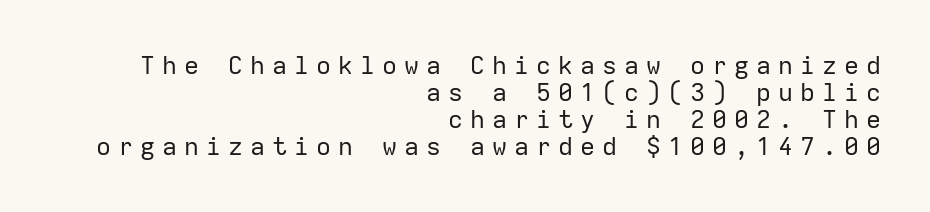
{"italic": "no", "bold": "no", "underline": "no", "align": "right", "line_spacing": "tight", "line_spacing_ratio": 1.08, "letter_spacing": "wide", "letter_spacing_em": 0.28, "glyph_px": 25}
